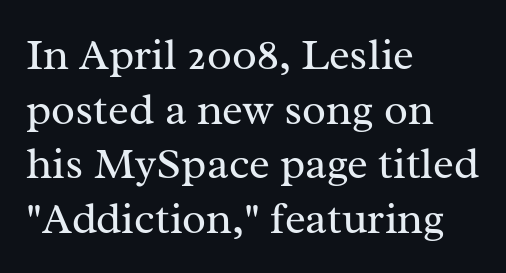
Q: Is the text bold? A: No.
Q: Is the text italic (slanted)? A: No, it is upright.
Q: Is the typeface a serif or a sans-serif typeface? A: Serif.
Q: Is the text underlined? A: No.
Q: How is the paragraph aligned? A: Left-aligned.
Q: Is the spacing between letters normal or unusually wide? A: Normal.
Q: Width (condensed, normal, or wide)? A: Normal.
Q: Stroke contrast? A: Medium.
Q: x-height? A: Medium.
Q: Monospaced? A: No.
